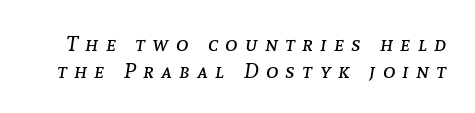
The image shows 21 px text type, italic (leaning right); set normal line spacing (1.27x), unusually wide letter spacing (+0.35 em), not underlined.
